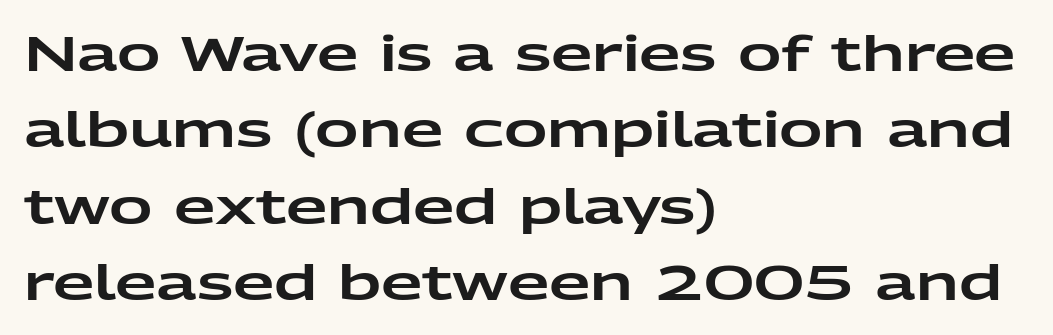
{"serif": "no", "italic": "no", "width": "wide", "stroke_contrast": "low", "x_height": "medium", "monospaced": "no", "underline": "no", "align": "left", "line_spacing": "normal", "line_spacing_ratio": 1.59, "letter_spacing": "normal", "letter_spacing_em": 0.0, "glyph_px": 48}
